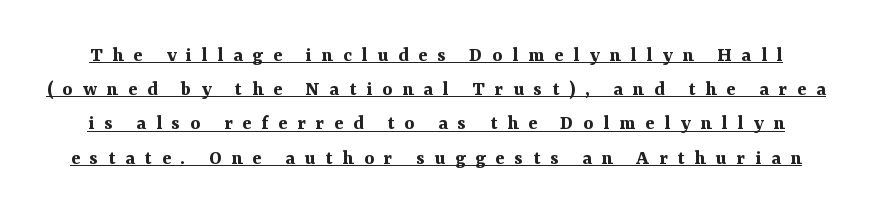
Q: Is the text bold? A: Yes.
Q: Is the text italic (slanted)? A: No, it is upright.
Q: Is the text underlined? A: Yes.
Q: Is the spacing between letters normal or unusually wide? A: Unusually wide.
Q: Is the spacing between lines tight, normal or loose? A: Normal.
